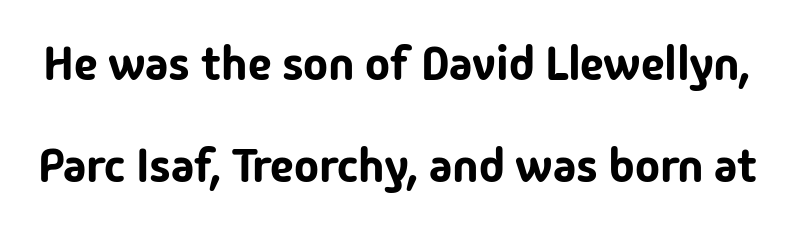
{"serif": "no", "italic": "no", "width": "normal", "stroke_contrast": "low", "x_height": "medium", "monospaced": "no", "underline": "no", "line_spacing": "loose", "line_spacing_ratio": 2.16, "letter_spacing": "normal", "letter_spacing_em": 0.0, "glyph_px": 47}
